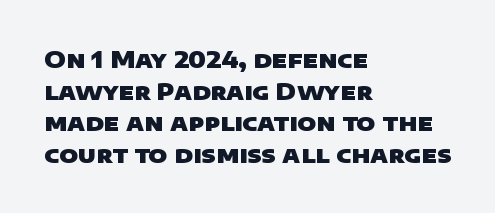
{"bold": "yes", "underline": "no", "align": "left", "line_spacing": "normal", "line_spacing_ratio": 1.37, "letter_spacing": "normal", "letter_spacing_em": 0.0, "glyph_px": 23}
